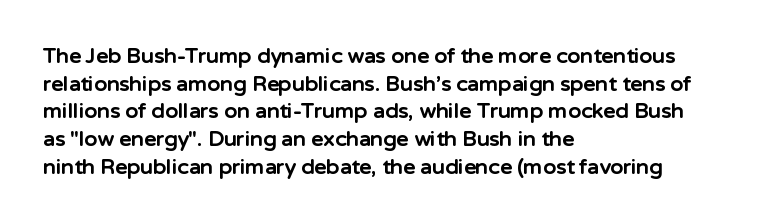
It's the straight-up-and-down kind of type. The words here are not underlined. Summary of vertical rhythm: regular, with standard interline spacing. Alignment: flush left. The rendering keeps characters at their native spacing.
